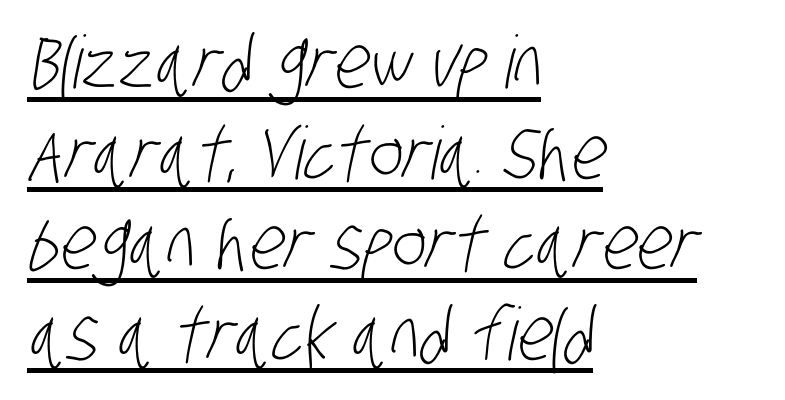
Q: Is the text bold? A: No.
Q: Is the typeface a serif or a sans-serif typeface? A: Sans-serif.
Q: Is the text underlined? A: Yes.
Q: How is the paragraph aligned? A: Left-aligned.
Q: Is the spacing between letters normal or unusually wide? A: Normal.
Q: Width (condensed, normal, or wide)? A: Condensed.
Q: Stroke contrast? A: Low.
Q: x-height? A: Large.
Q: Monospaced? A: No.
